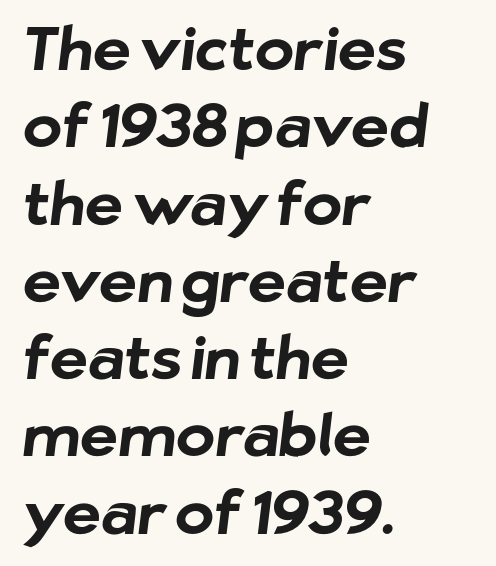
The image shows 59 px bold sans-serif type; set left-aligned, normal line spacing (1.31x), normal letter spacing, not underlined; low stroke contrast and a medium x-height.
